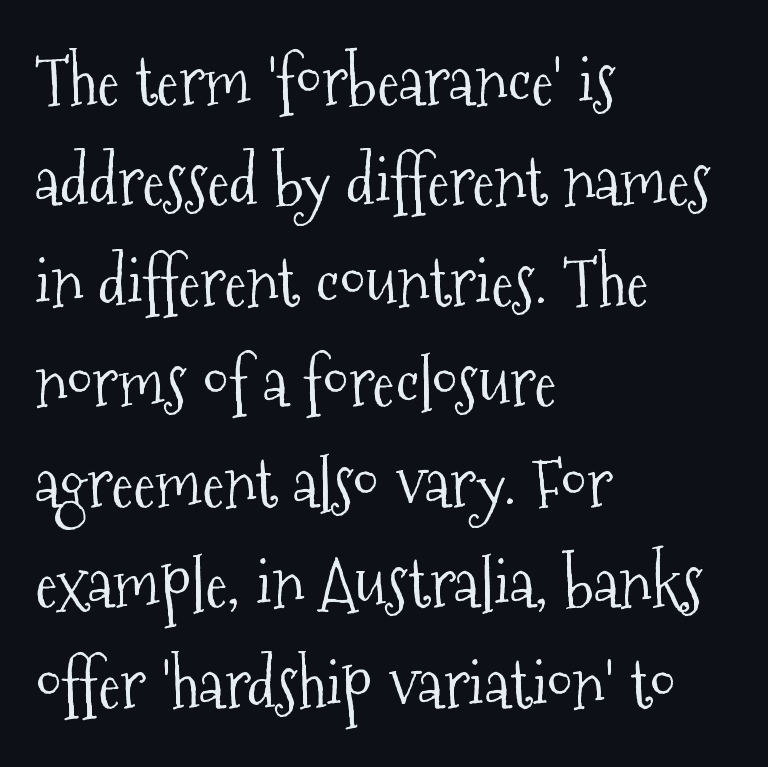
This sample has the flowing, uneven cadence of proportional lettering. Letters rest on an invisible, unmarked baseline. The designer left line spacing at the default. These lines keep a tight, regular rhythm from letter to letter. The strokes carry an ordinary text weight at most. In terms of posture, this sample is upright.
